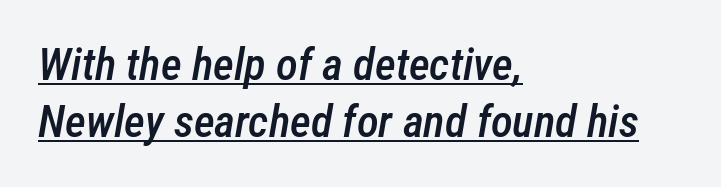
In terms of posture, this sample is oblique. A normal amount of white space separates one row of letters from the next. A baseline rule has been typeset under these characters. Left-aligned paragraph, ragged on the right. You could not count columns in this text — the font is proportionally spaced. The characters look somewhat weighty, a semibold short of true bold.
